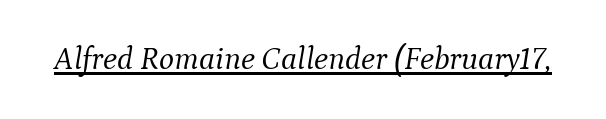
The image shows 32 px light serif type, italic (leaning right); set normal letter spacing, underlined; medium stroke contrast and a medium x-height.
